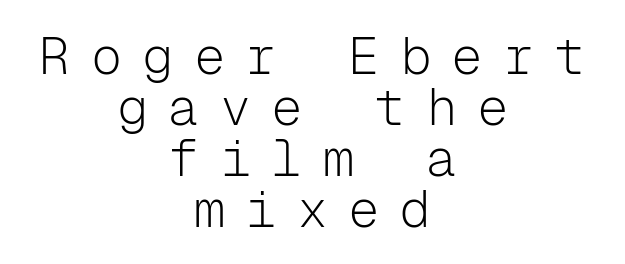
{"serif": "no", "italic": "no", "bold": "no", "weight": "light", "width": "normal", "stroke_contrast": "low", "x_height": "medium", "monospaced": "yes", "underline": "no", "align": "center", "line_spacing": "tight", "line_spacing_ratio": 0.98, "letter_spacing": "wide", "letter_spacing_em": 0.39, "glyph_px": 52}
